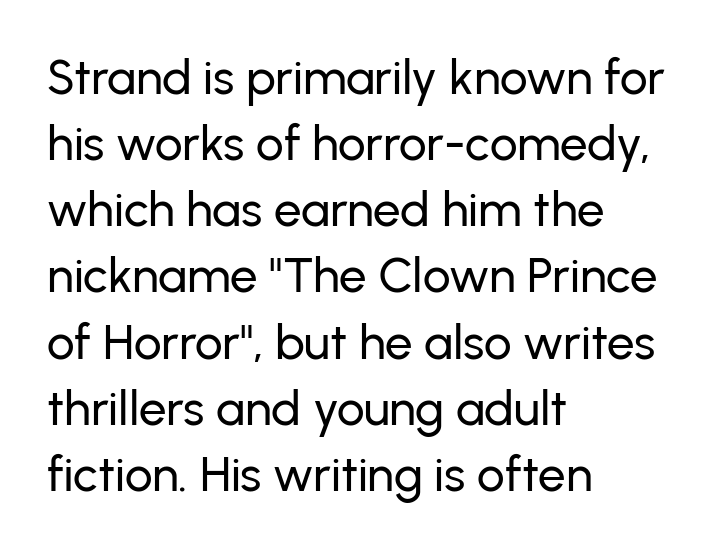
Each row of text sits above clean, open space. The lettering stays uniformly vertical, giving the passage a roman look. You could not count columns in this text — the font is proportionally spaced. Compared with typical body copy, the letter spacing here is the same. Interline gaps are of average width in this sample.
